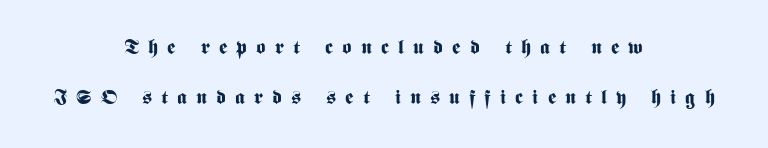
The image shows 20 px bold type, upright; set centered, loose line spacing (2.48x), unusually wide letter spacing (+0.46 em), not underlined.
